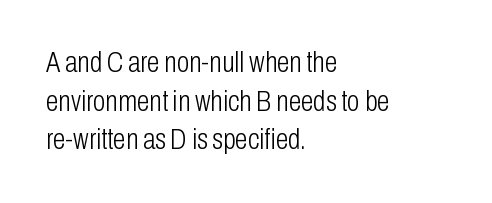
{"serif": "no", "italic": "no", "bold": "no", "weight": "light", "width": "condensed", "stroke_contrast": "low", "x_height": "medium", "monospaced": "no", "underline": "no", "align": "left", "line_spacing": "normal", "line_spacing_ratio": 1.33, "letter_spacing": "normal", "letter_spacing_em": 0.0, "glyph_px": 29}
